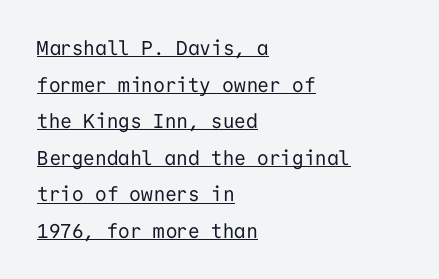
The image shows 20 px text type, upright; set left-aligned, line spacing 1.83x, normal letter spacing, underlined.
